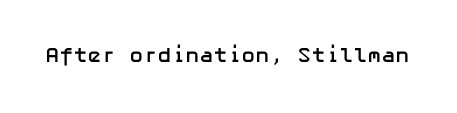
The letterforms sit shoulder to shoulder at normal distance. These lines were composed using upright roman letters. Check the space under the baseline: it is left empty. The sample has been set heavy, in full bold.
